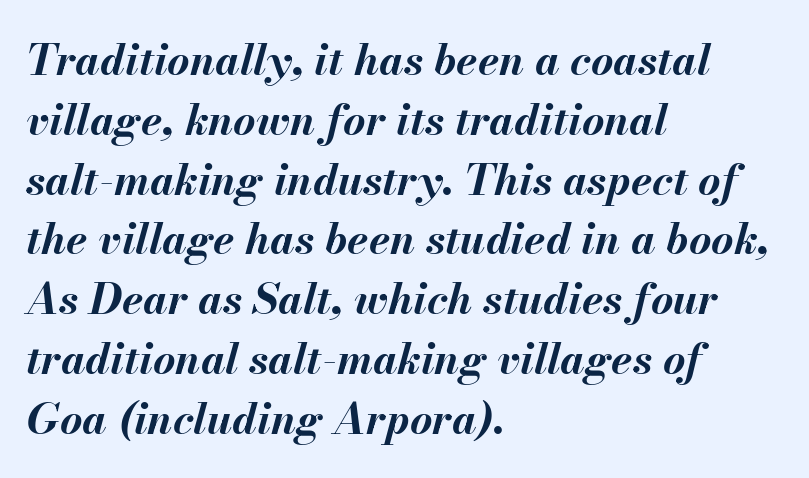
{"italic": "yes", "lean": "right", "slant_degrees": 13, "bold": "yes", "weight": "bold", "width": "normal", "stroke_contrast": "medium", "x_height": "small", "monospaced": "no", "underline": "no", "align": "left", "line_spacing": "normal", "line_spacing_ratio": 1.39, "letter_spacing": "normal", "letter_spacing_em": 0.0, "glyph_px": 43}
